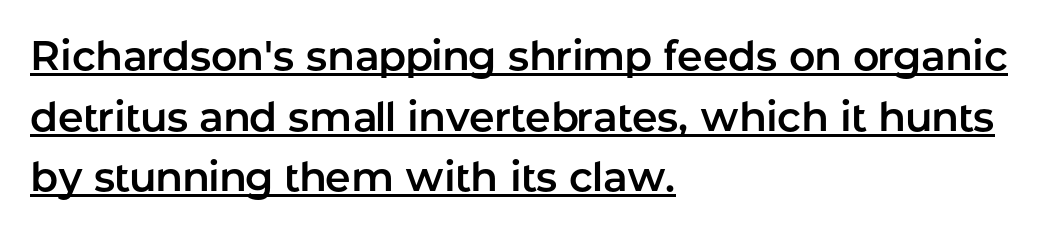
Q: Is the text italic (slanted)? A: No, it is upright.
Q: Is the typeface a serif or a sans-serif typeface? A: Sans-serif.
Q: Is the text underlined? A: Yes.
Q: How is the paragraph aligned? A: Left-aligned.
Q: Is the spacing between letters normal or unusually wide? A: Normal.
Q: Is the spacing between lines tight, normal or loose? A: Normal.
Q: Width (condensed, normal, or wide)? A: Normal.
Q: Stroke contrast? A: Low.
Q: x-height? A: Medium.
Q: Monospaced? A: No.
